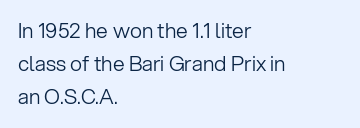
The face looks like a standard text weight, possibly lighter. Short and long lines alike share a common starting point at left. Vertically, the passage feels balanced, rows spaced as you'd expect. A bare baseline throughout the passage. Here the glyphs are tracked normally, forming tight word shapes.
